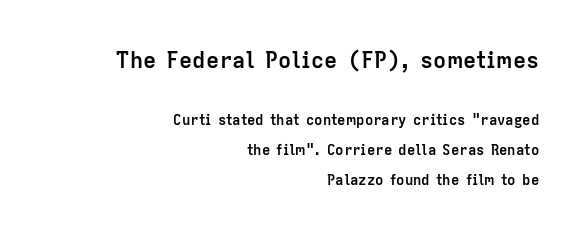
{"italic": "no", "bold": "yes", "underline": "no", "align": "right", "line_spacing": "loose", "line_spacing_ratio": 2.14, "letter_spacing": "normal", "letter_spacing_em": 0.0, "larger_block": "first", "size_ratio": 1.57, "glyph_px": 22}
